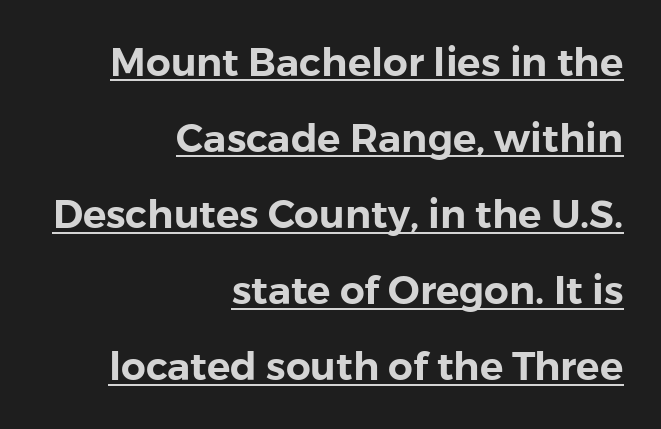
The image shows 39 px sans-serif type, upright; set right-aligned, loose line spacing (1.95x), normal letter spacing, underlined; low stroke contrast and a medium x-height.
